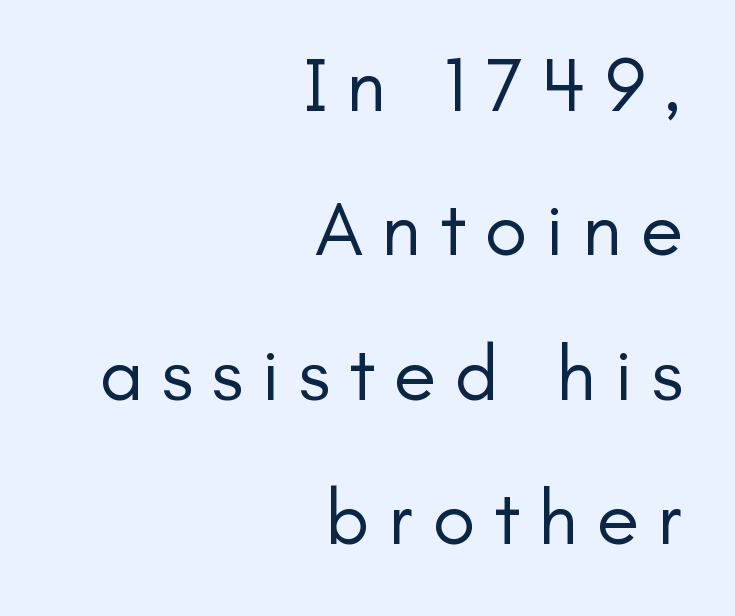
The image shows 78 px regular-weight sans-serif type, upright; set right-aligned, line spacing 1.85x, unusually wide letter spacing (+0.24 em), not underlined; low stroke contrast and a small x-height.
